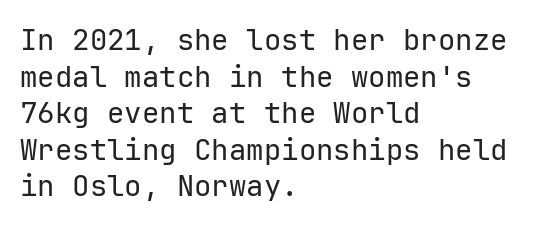
The image shows 29 px regular-weight sans-serif type, upright, monospaced; set left-aligned, normal line spacing (1.26x), normal letter spacing, not underlined; low stroke contrast and a medium x-height.
